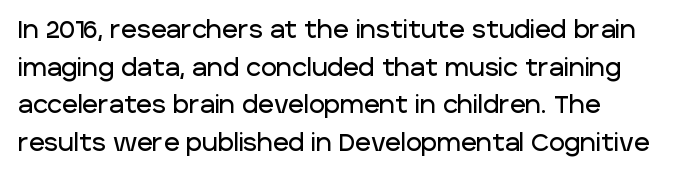
The image shows 24 px text type, upright; set left-aligned, normal line spacing (1.57x), normal letter spacing, not underlined.
